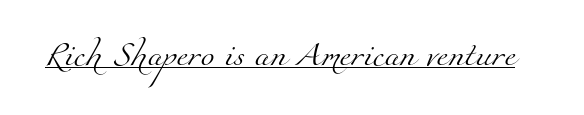
Counters stay open thanks to moderate or lighter strokes. Is there an underline? Yes — a line sits under the letters. In terms of letterspacing, this is plain default setting.
